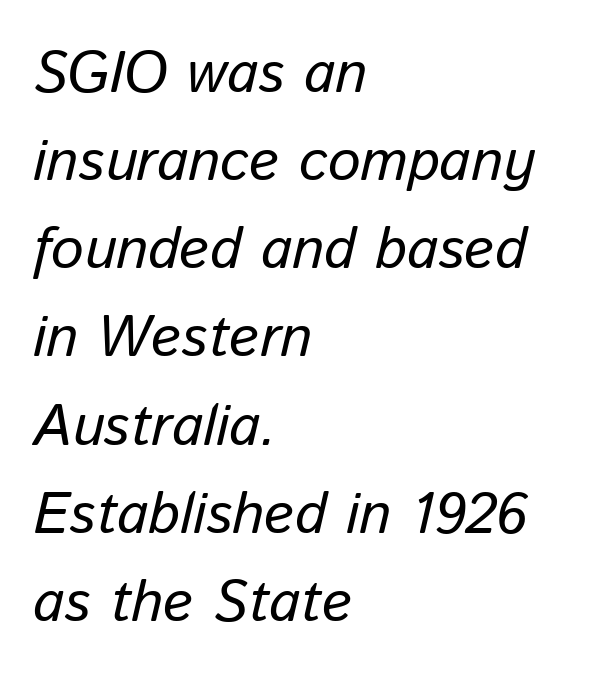
{"italic": "yes", "lean": "right", "slant_degrees": 13, "width": "normal", "stroke_contrast": "low", "x_height": "medium", "monospaced": "no", "underline": "no", "align": "left", "line_spacing": "normal", "line_spacing_ratio": 1.52, "letter_spacing": "normal", "letter_spacing_em": 0.0, "glyph_px": 58}
